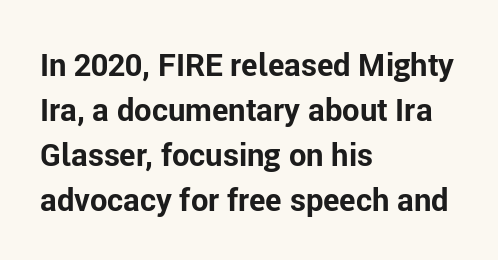
{"serif": "no", "italic": "no", "bold": "yes", "weight": "bold", "width": "normal", "stroke_contrast": "low", "x_height": "medium", "monospaced": "no", "underline": "no", "align": "left", "line_spacing": "normal", "line_spacing_ratio": 1.45, "letter_spacing": "normal", "letter_spacing_em": 0.0, "glyph_px": 31}
